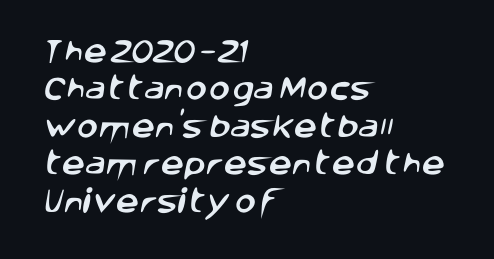
Underline: absent. Letter spacing: default. These lines stack with their left ends in a neat column. Regular leading.
